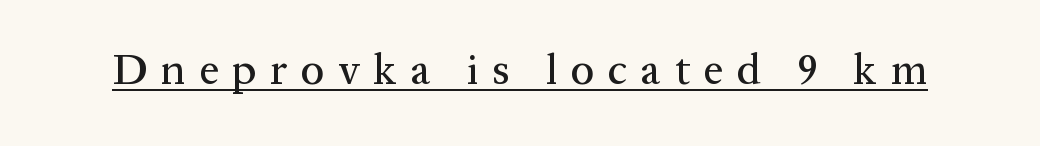
The image shows 43 px serif type, upright; set unusually wide letter spacing (+0.32 em), underlined; medium stroke contrast and a medium x-height.
